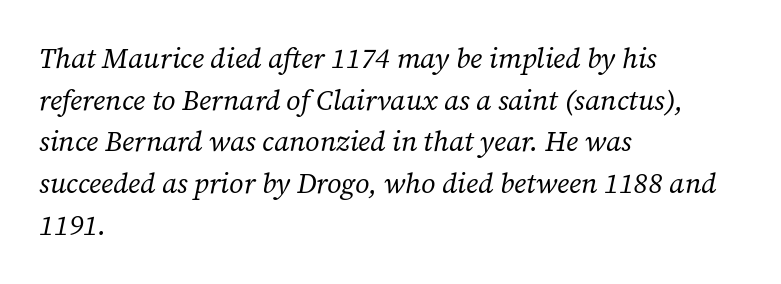
Q: Is the text bold? A: No.
Q: Is the text italic (slanted)? A: Yes, it leans right by about 12 degrees.
Q: Is the typeface a serif or a sans-serif typeface? A: Serif.
Q: Is the text underlined? A: No.
Q: How is the paragraph aligned? A: Left-aligned.
Q: Is the spacing between letters normal or unusually wide? A: Normal.
Q: Is the spacing between lines tight, normal or loose? A: Normal.
Q: Width (condensed, normal, or wide)? A: Normal.
Q: Stroke contrast? A: Low.
Q: x-height? A: Medium.
Q: Monospaced? A: No.
